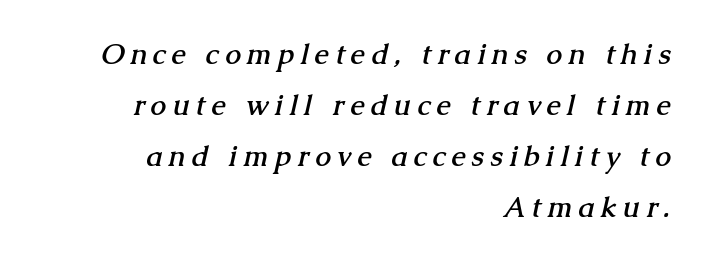
The image shows 28 px semibold serif type; set right-aligned, line spacing 1.82x, unusually wide letter spacing (+0.23 em), not underlined; medium stroke contrast and a medium x-height.
